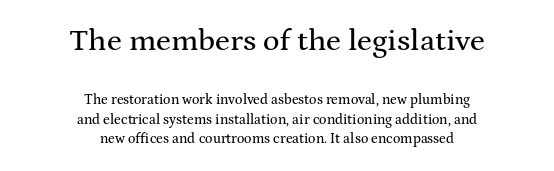
The image shows 31 px wide serif type, upright; set centered, normal line spacing (1.4x), normal letter spacing, not underlined; the first (top) block is 2.21x larger; medium stroke contrast and a medium x-height.
